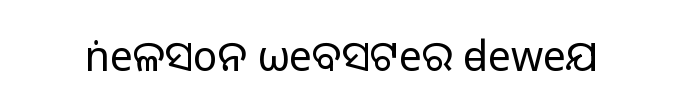
The image shows 41 px regular-weight sans-serif type, upright; set normal letter spacing, not underlined; low stroke contrast and a medium x-height.
